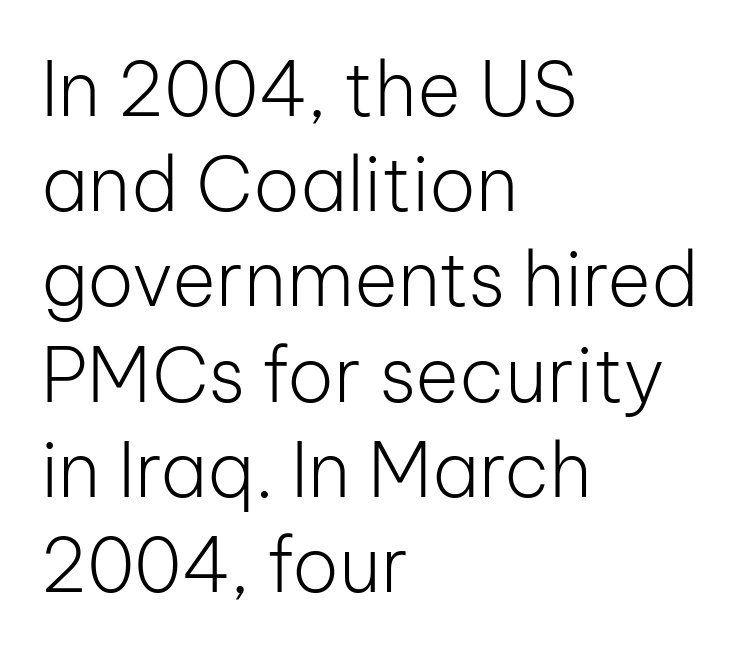
Think of a printed novel: that variable character pitch is what you see here. These lines are set flush left with a ragged right edge. The letters stand upright; this is a roman face. Interline gaps are of average width in this sample.
